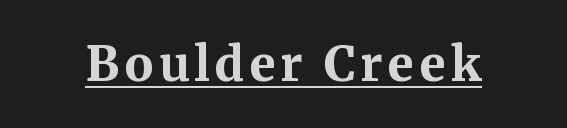
The image shows 48 px bold serif type, upright; set underlined; medium stroke contrast and a medium x-height.
